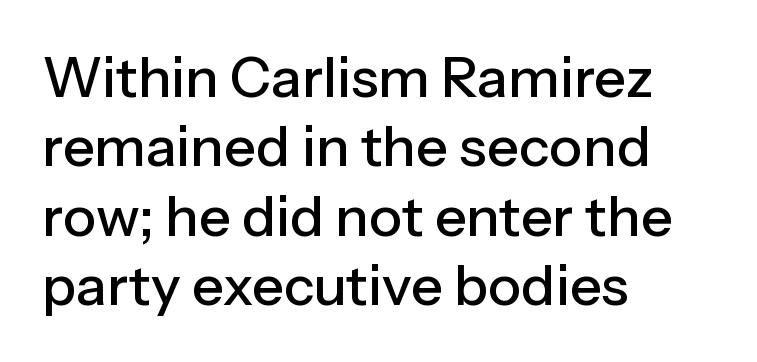
Q: Is the text italic (slanted)? A: No, it is upright.
Q: Is the typeface a serif or a sans-serif typeface? A: Sans-serif.
Q: Is the text underlined? A: No.
Q: How is the paragraph aligned? A: Left-aligned.
Q: Is the spacing between letters normal or unusually wide? A: Normal.
Q: Width (condensed, normal, or wide)? A: Normal.
Q: Stroke contrast? A: Low.
Q: x-height? A: Medium.
Q: Monospaced? A: No.
